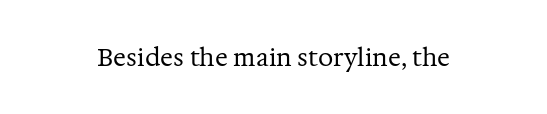
The image shows 24 px text type, upright; set normal letter spacing, not underlined.
